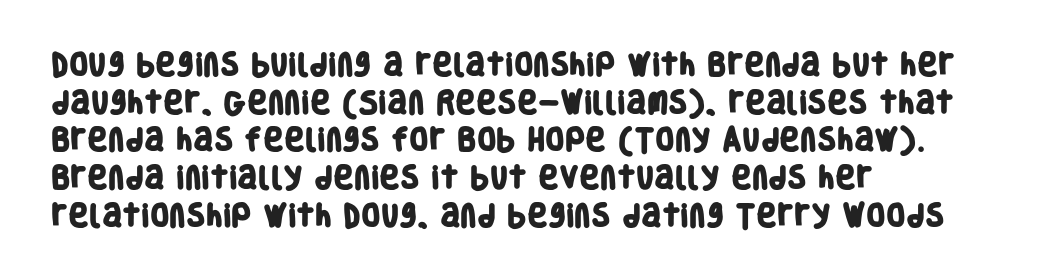
Q: Is the text bold? A: Yes.
Q: Is the text underlined? A: No.
Q: How is the paragraph aligned? A: Left-aligned.
Q: Is the spacing between letters normal or unusually wide? A: Normal.
Q: Is the spacing between lines tight, normal or loose? A: Normal.
